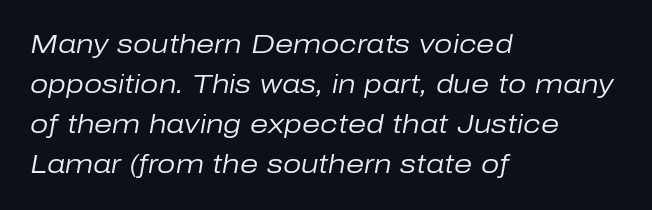
Q: Is the text bold? A: No.
Q: Is the text italic (slanted)? A: Yes, it leans right by about 10 degrees.
Q: Is the text underlined? A: No.
Q: How is the paragraph aligned? A: Left-aligned.
Q: Is the spacing between letters normal or unusually wide? A: Normal.
Q: Is the spacing between lines tight, normal or loose? A: Normal.
